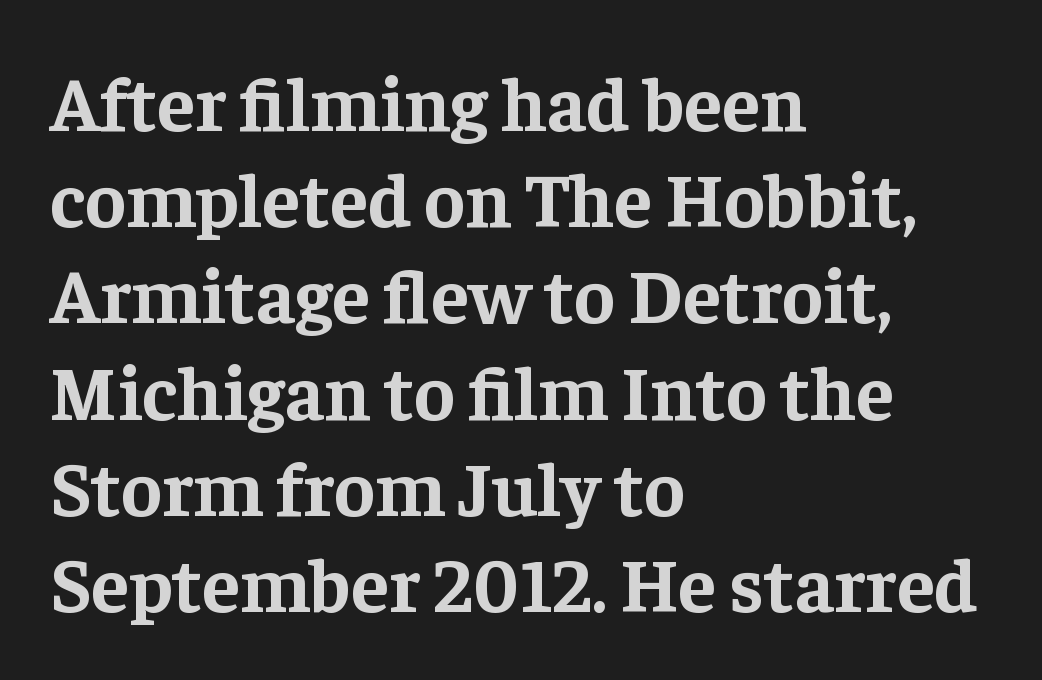
Notice how the passage keeps a crisp vertical edge on the left only. Typographic density is high because the face is bold. The rendering uses natural spacing where letterforms have individual widths. The typography opts for an upright posture over an oblique one. A clean baseline with only descenders dipping below it.
